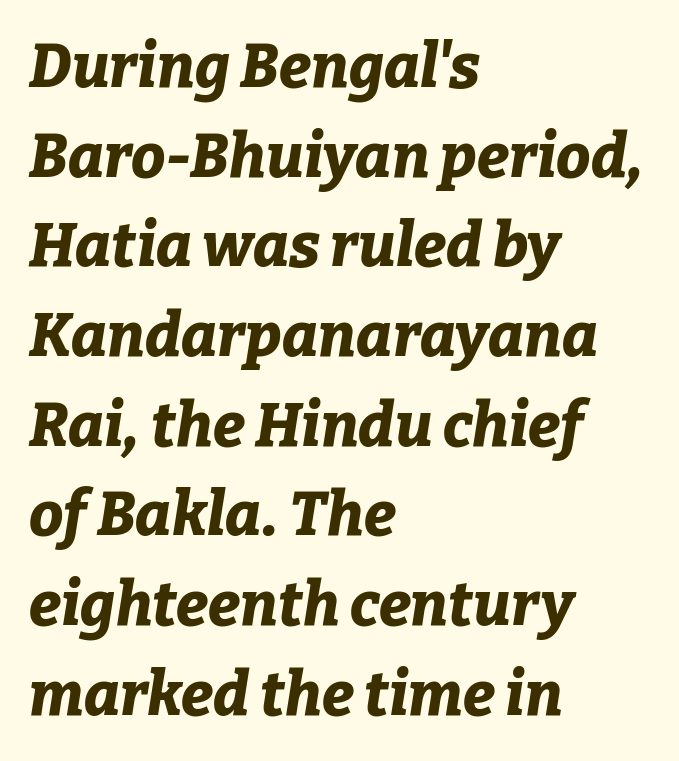
The image shows 61 px bold type, italic (leaning right); set left-aligned, normal line spacing (1.47x), normal letter spacing, not underlined; low stroke contrast and a medium x-height.
